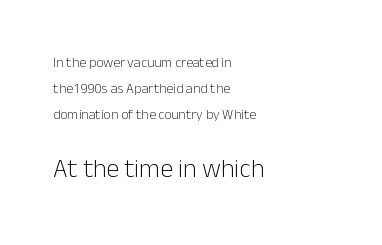
Q: Is the text bold? A: No.
Q: Is the text italic (slanted)? A: No, it is upright.
Q: Is the text underlined? A: No.
Q: How is the paragraph aligned? A: Left-aligned.
Q: Is the spacing between letters normal or unusually wide? A: Normal.
Q: Which block of text is set in a larger size, the first (top) or the second (bottom)? A: The second (bottom) one.
